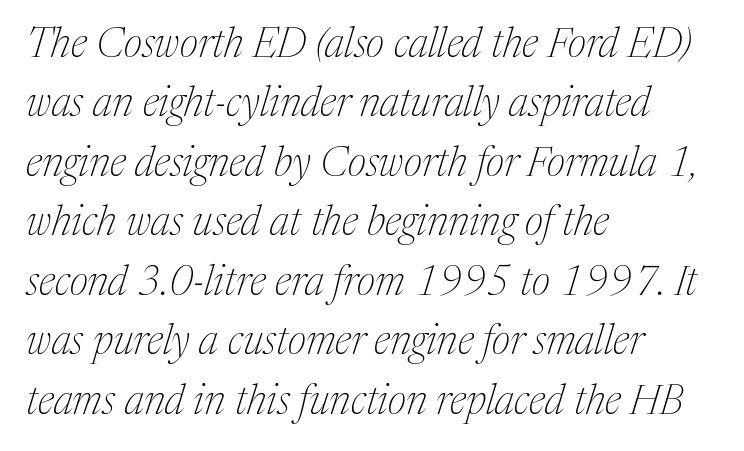
{"serif": "yes", "italic": "yes", "lean": "right", "slant_degrees": 17, "bold": "no", "weight": "thin", "width": "normal", "stroke_contrast": "medium", "x_height": "medium", "monospaced": "no", "underline": "no", "align": "left", "line_spacing": "normal", "line_spacing_ratio": 1.45, "letter_spacing": "normal", "letter_spacing_em": 0.0, "glyph_px": 41}
